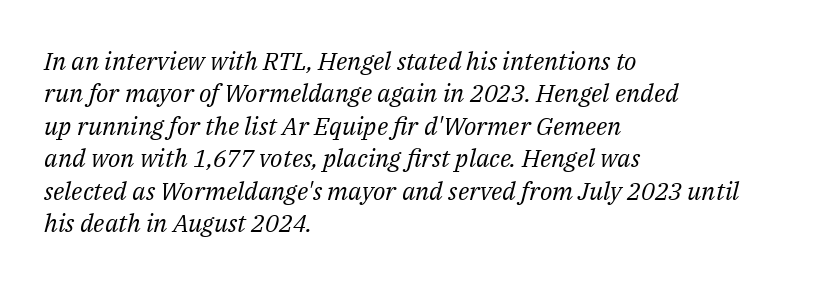
The image shows 25 px text type, italic (leaning right); set left-aligned, normal line spacing (1.3x), normal letter spacing, not underlined.
